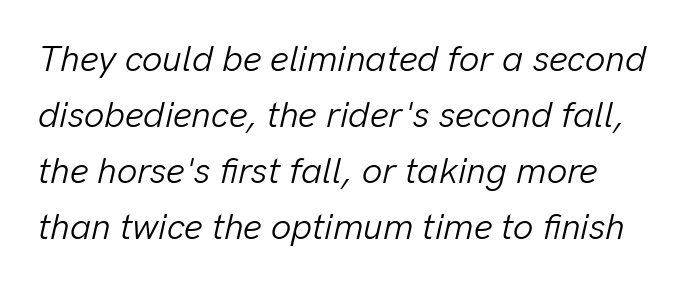
Is this a heavy cut? Hardly; it is regular or lighter. The typography opts for an oblique posture over an upright one. Here the designer chose a conventional face with non-uniform glyph widths. The passage shown stacks its lines at a standard gap. The zone under the glyphs is completely vacant.
